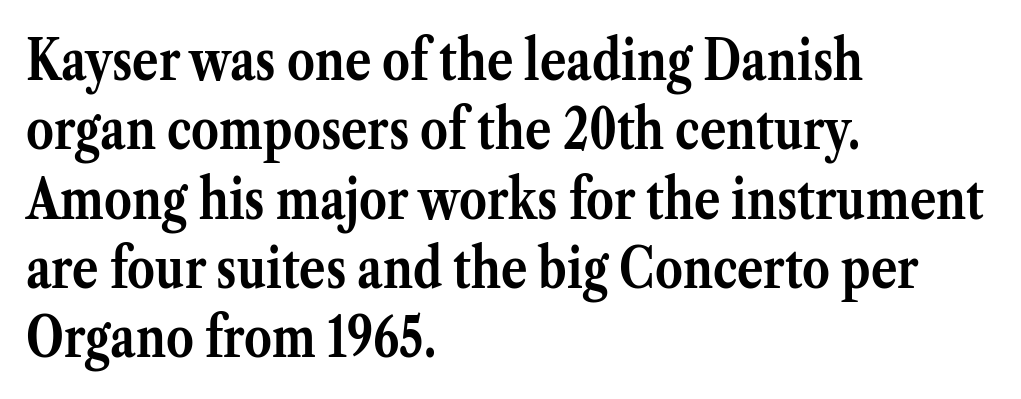
Observe the serifs anchoring each vertical stroke in this sample. The strokes are fattened all the way to bold. Each line starts at the same left margin while the right side varies. The passage shown has conventional tracking throughout. The space beneath each line is pristine and unruled. Posture: upright roman.
